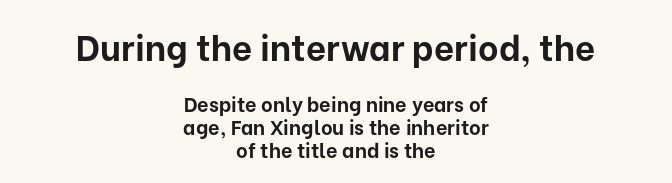
{"serif": "no", "italic": "no", "bold": "yes", "weight": "bold", "width": "normal", "stroke_contrast": "low", "x_height": "medium", "monospaced": "no", "underline": "no", "align": "center", "line_spacing_ratio": 1.16, "letter_spacing": "normal", "letter_spacing_em": 0.0, "larger_block": "first", "size_ratio": 1.75, "glyph_px": 35}
